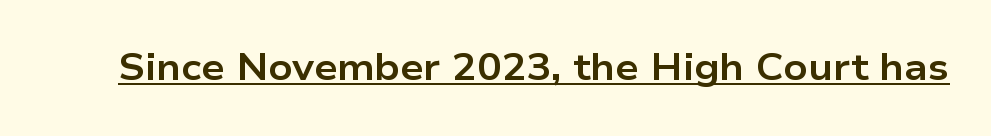
Q: Is the text bold? A: Yes.
Q: Is the text italic (slanted)? A: No, it is upright.
Q: Is the typeface a serif or a sans-serif typeface? A: Sans-serif.
Q: Is the text underlined? A: Yes.
Q: Is the spacing between letters normal or unusually wide? A: Normal.
Q: Width (condensed, normal, or wide)? A: Wide.
Q: Stroke contrast? A: Low.
Q: x-height? A: Medium.
Q: Monospaced? A: No.
